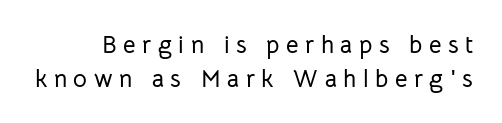
Each new line begins a customary step beneath the previous one. The letterforms stand isolated, each surrounded by extra space. Unlike italic type, these characters show no tilt at all. This rendering features lettering with no underline.
